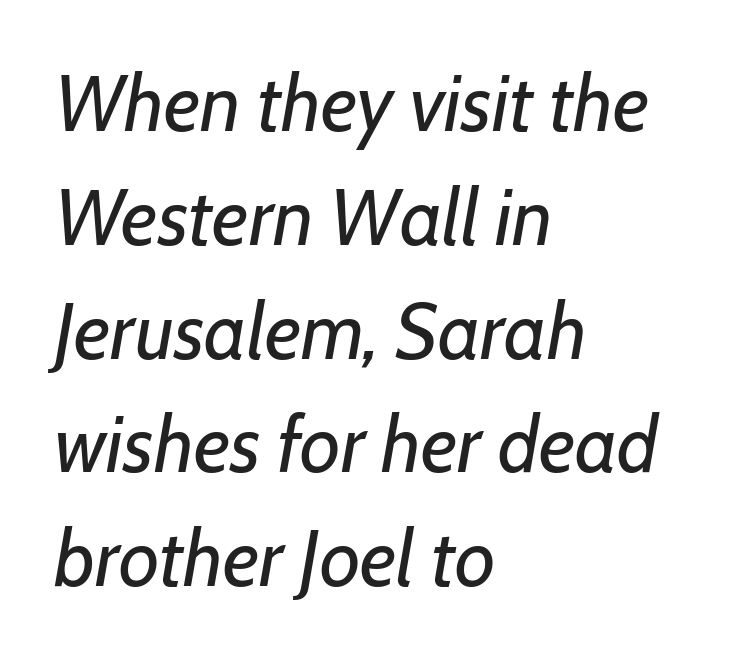
{"italic": "yes", "lean": "right", "slant_degrees": 7, "bold": "no", "weight": "regular", "width": "normal", "stroke_contrast": "low", "x_height": "medium", "monospaced": "no", "underline": "no", "align": "left", "line_spacing": "normal", "line_spacing_ratio": 1.44, "letter_spacing": "normal", "letter_spacing_em": 0.0, "glyph_px": 79}
